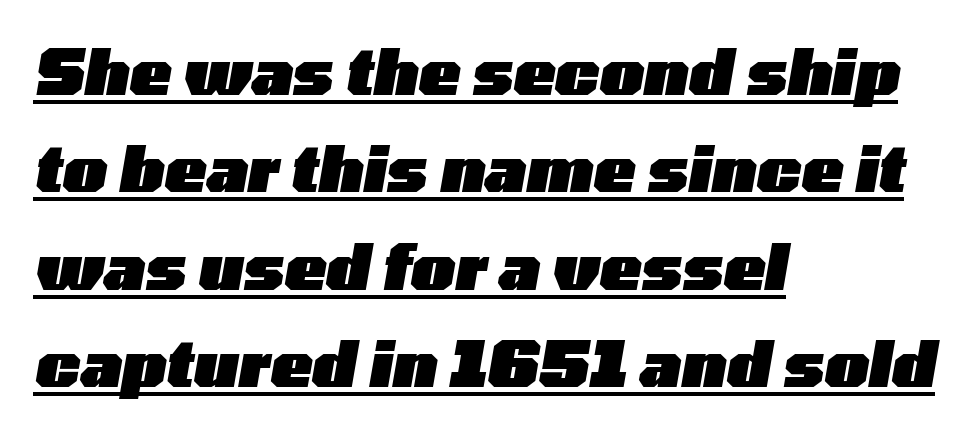
Q: Is the text bold? A: Yes.
Q: Is the text italic (slanted)? A: Yes, it leans right by about 10 degrees.
Q: Is the text underlined? A: Yes.
Q: How is the paragraph aligned? A: Left-aligned.
Q: Is the spacing between letters normal or unusually wide? A: Normal.
Q: Is the spacing between lines tight, normal or loose? A: Normal.
Q: Width (condensed, normal, or wide)? A: Wide.
Q: Stroke contrast? A: Low.
Q: x-height? A: Medium.
Q: Monospaced? A: No.
